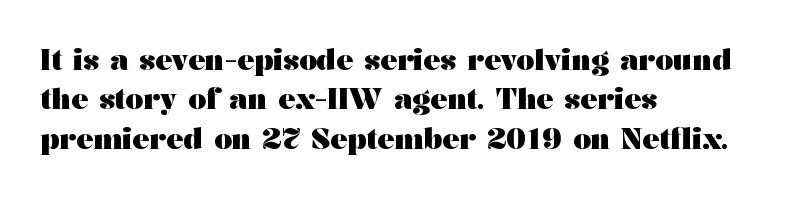
Descenders hang freely into open space. Does the leading feel generous? No, just average. No italicization has been applied; the sample stays upright. Does the copy run flush right? No — it runs flush left. This sample has the flowing, uneven cadence of proportional lettering. Stroke terminals: seriffed.
